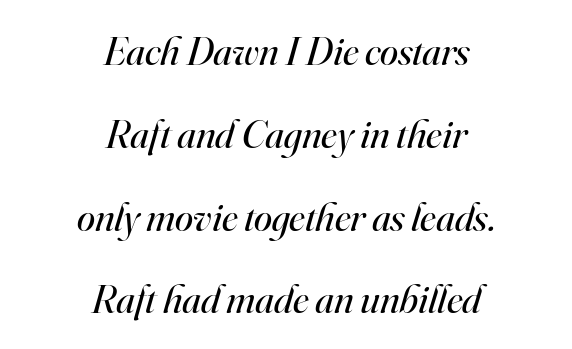
Q: Is the text bold? A: No.
Q: Is the text italic (slanted)? A: Yes, it leans right by about 16 degrees.
Q: Is the typeface a serif or a sans-serif typeface? A: Serif.
Q: Is the text underlined? A: No.
Q: How is the paragraph aligned? A: Centered.
Q: Is the spacing between letters normal or unusually wide? A: Normal.
Q: Is the spacing between lines tight, normal or loose? A: Loose.
Q: Width (condensed, normal, or wide)? A: Normal.
Q: Stroke contrast? A: High.
Q: x-height? A: Small.
Q: Monospaced? A: No.
